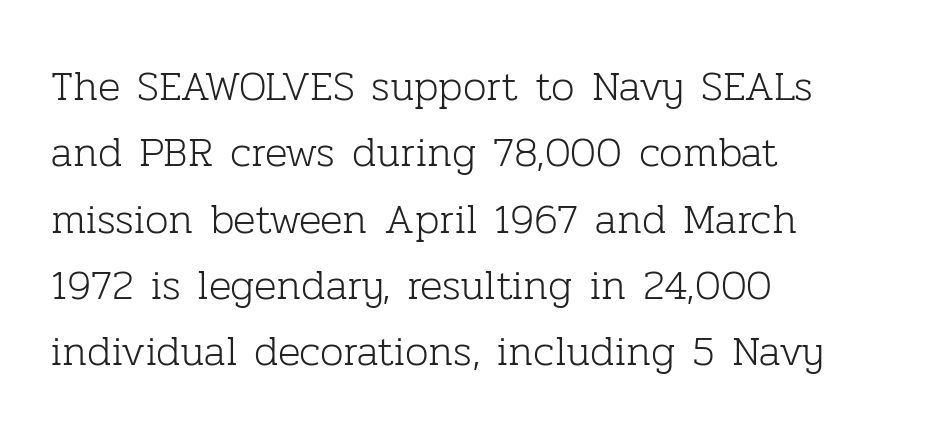
The image shows 42 px light serif type, upright; set left-aligned, normal line spacing (1.58x), normal letter spacing, not underlined; low stroke contrast and a medium x-height.
